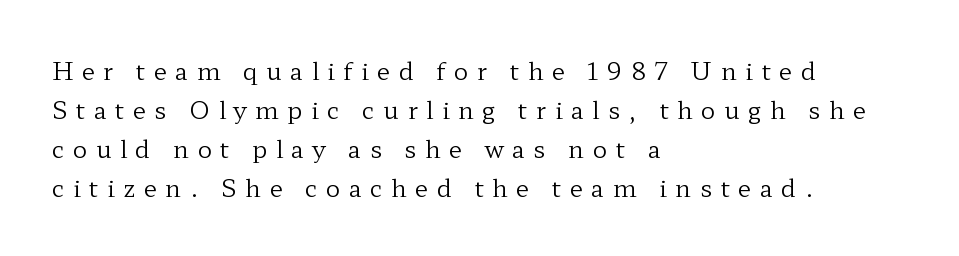
The image shows 24 px text type, upright; set left-aligned, normal line spacing (1.62x), unusually wide letter spacing (+0.35 em), not underlined.
